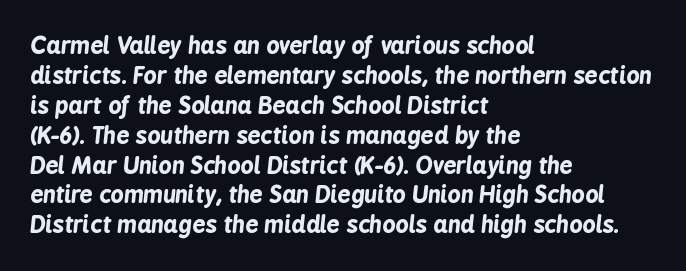
Q: Is the text bold? A: Yes.
Q: Is the text italic (slanted)? A: Yes, it leans right by about 6 degrees.
Q: Is the text underlined? A: No.
Q: How is the paragraph aligned? A: Left-aligned.
Q: Is the spacing between letters normal or unusually wide? A: Normal.
Q: Is the spacing between lines tight, normal or loose? A: Normal.
